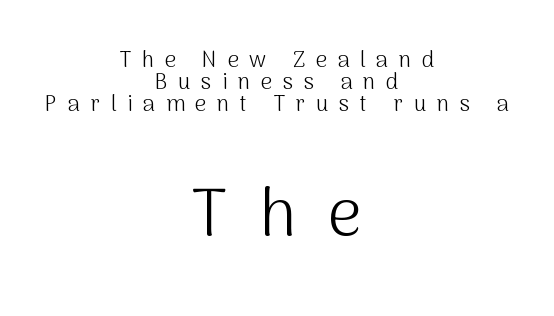
The face looks like a standard text weight, possibly lighter. Substantial extra tracking has been applied to these lines. Block two is the big one; block one sits smaller above it. Observe the absence of serifs on each vertical stroke in this sample. The rendering positions every line midway between the sides. The rendering uses natural spacing where letterforms have individual widths.
